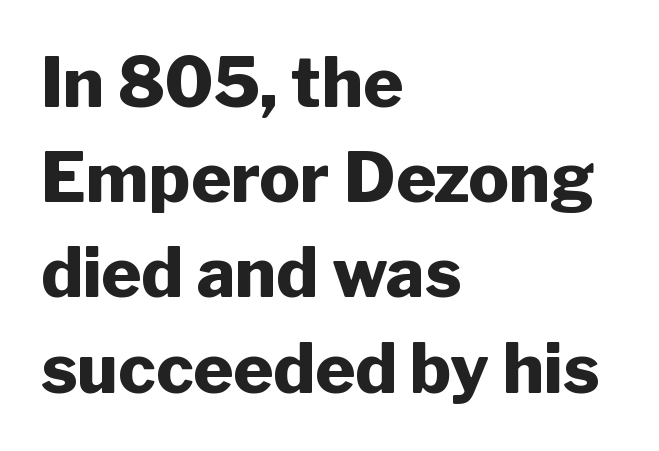
Underline: absent. Standard letterfit; no display-style spreading of the glyphs. The compositor pushed each line to the left boundary. Unlike a traditional serif, this face leaves its strokes unadorned.
